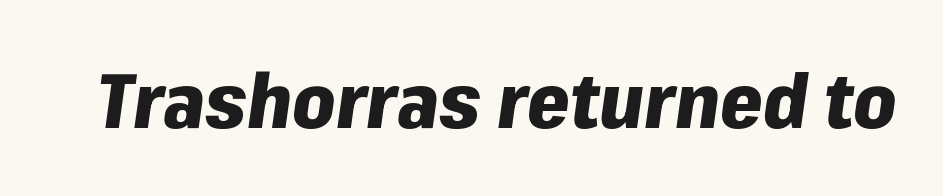
{"italic": "yes", "lean": "right", "slant_degrees": 8, "bold": "yes", "weight": "heavy", "width": "normal", "stroke_contrast": "low", "x_height": "medium", "monospaced": "no", "underline": "no", "letter_spacing": "normal", "letter_spacing_em": 0.0, "glyph_px": 76}
